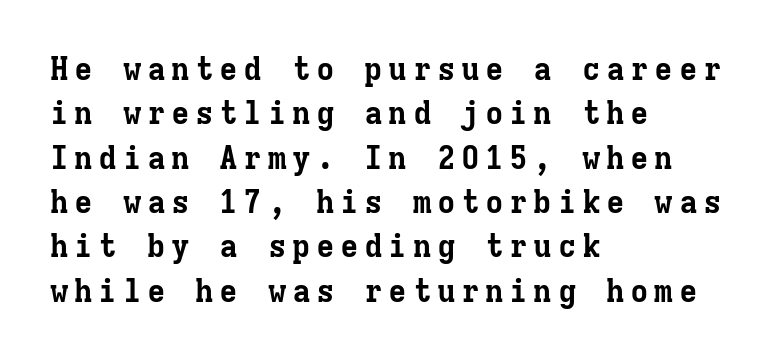
The rag falls on the right side of this text block. Does the lettering tilt? It doesn't — this is upright. These lines carry a lot of weight — the face is fully bold. The typeface chosen for these lines features serifs. Does the leading feel generous? No, just average.
